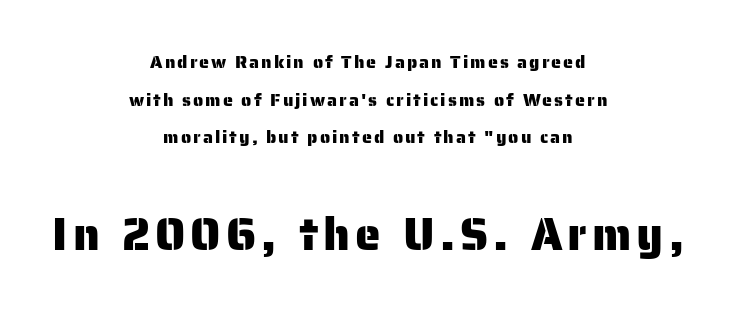
{"serif": "no", "italic": "no", "width": "normal", "stroke_contrast": "low", "x_height": "medium", "monospaced": "no", "underline": "no", "align": "center", "line_spacing": "loose", "line_spacing_ratio": 2.09, "larger_block": "second", "size_ratio": 2.56, "glyph_px": 46}
